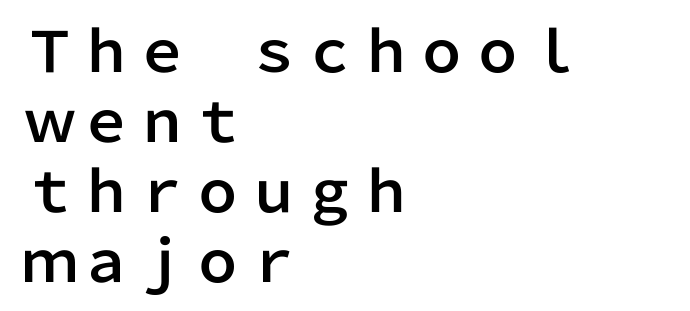
Q: Is the text italic (slanted)? A: No, it is upright.
Q: Is the typeface a serif or a sans-serif typeface? A: Sans-serif.
Q: Is the text underlined? A: No.
Q: How is the paragraph aligned? A: Left-aligned.
Q: Is the spacing between letters normal or unusually wide? A: Normal.
Q: Is the spacing between lines tight, normal or loose? A: Normal.
Q: Width (condensed, normal, or wide)? A: Normal.
Q: Stroke contrast? A: Low.
Q: x-height? A: Medium.
Q: Monospaced? A: No.
